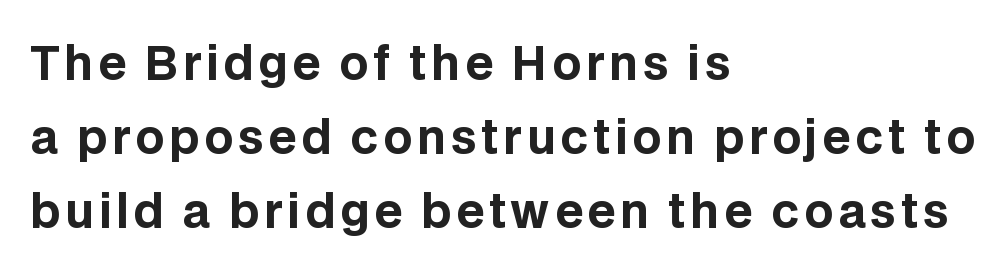
The image shows 45 px bold sans-serif type, upright; set left-aligned, normal line spacing (1.65x), not underlined; low stroke contrast and a large x-height.
